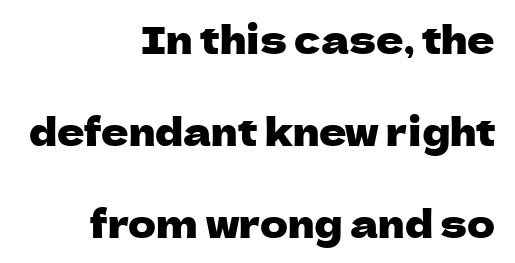
{"serif": "no", "italic": "no", "width": "normal", "stroke_contrast": "low", "x_height": "medium", "monospaced": "no", "underline": "no", "align": "right", "line_spacing": "loose", "line_spacing_ratio": 2.42, "letter_spacing": "normal", "letter_spacing_em": 0.0, "glyph_px": 38}
